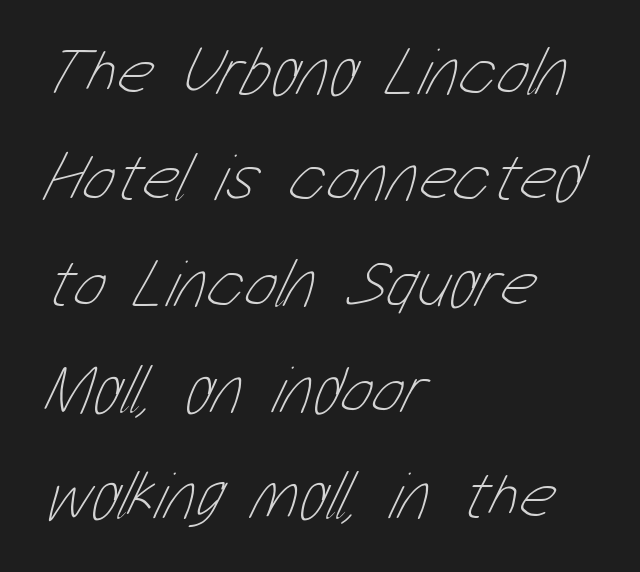
The image shows 68 px thin, condensed type; set left-aligned, normal line spacing (1.56x), normal letter spacing, not underlined; low stroke contrast and a medium x-height.
